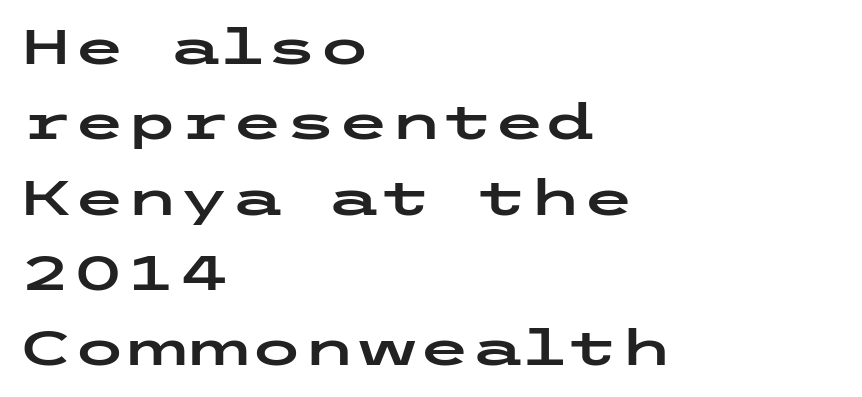
Q: Is the text italic (slanted)? A: No, it is upright.
Q: Is the typeface a serif or a sans-serif typeface? A: Sans-serif.
Q: Is the text underlined? A: No.
Q: How is the paragraph aligned? A: Left-aligned.
Q: Is the spacing between letters normal or unusually wide? A: Normal.
Q: Is the spacing between lines tight, normal or loose? A: Normal.
Q: Width (condensed, normal, or wide)? A: Wide.
Q: Stroke contrast? A: Low.
Q: x-height? A: Medium.
